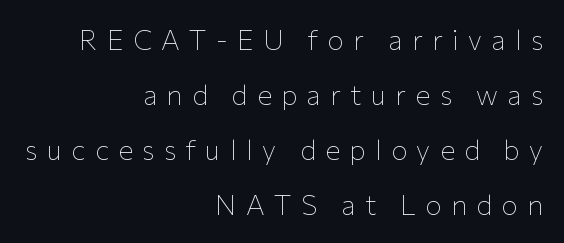
Q: Is the text bold? A: No.
Q: Is the text italic (slanted)? A: No, it is upright.
Q: Is the typeface a serif or a sans-serif typeface? A: Sans-serif.
Q: Is the text underlined? A: No.
Q: How is the paragraph aligned? A: Right-aligned.
Q: Is the spacing between letters normal or unusually wide? A: Unusually wide.
Q: Is the spacing between lines tight, normal or loose? A: Loose.
Q: Width (condensed, normal, or wide)? A: Normal.
Q: Stroke contrast? A: Low.
Q: x-height? A: Medium.
Q: Monospaced? A: No.
